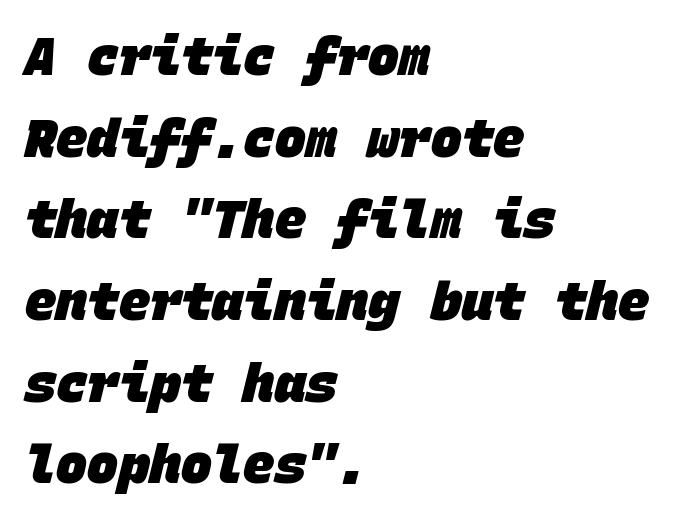
The rendering uses a moderate line-height, typical for paragraphs. Compared with a centered layout, this one pins lines to the left instead. This is sans-serif lettering, the kind often seen on screens and signage. Tracking here is standard; glyphs follow each other at the usual distance. This is heavy type, rendered in bold. Rule under the text: the space is simply empty.
